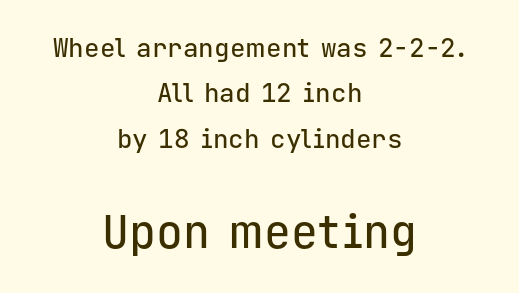
The image shows 45 px sans-serif type, upright, monospaced; set centered, line spacing 1.75x, normal letter spacing, not underlined; the second (bottom) block is 1.73x larger; low stroke contrast and a medium x-height.
